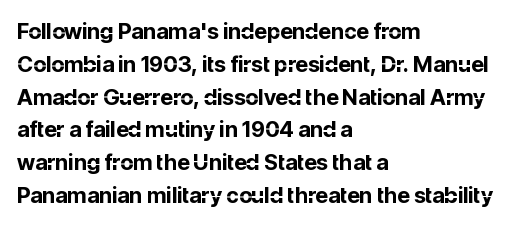
Nobody touched the tracking dial on this one. Alignment: flush left. Tall strokes in this sample are plumb rather than angled. Weight: bold.
